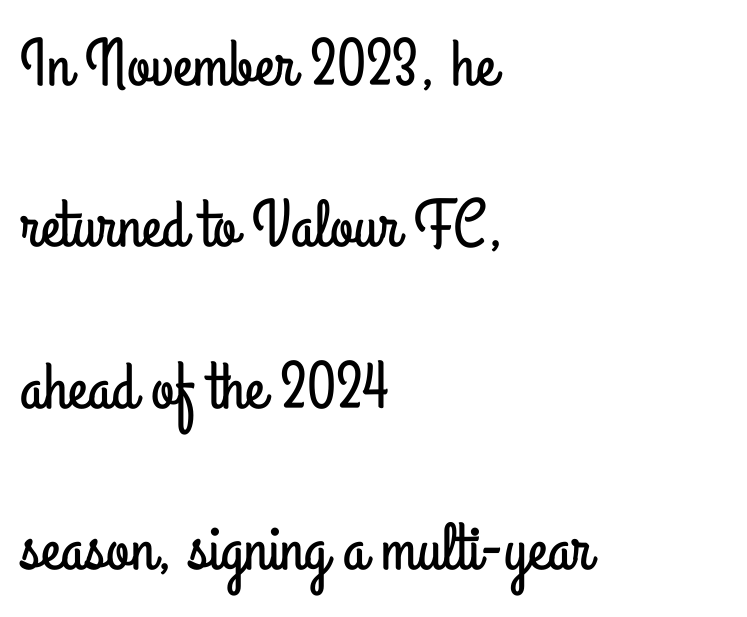
The image shows 67 px condensed sans-serif type, upright; set left-aligned, loose line spacing (2.41x), normal letter spacing, not underlined; low stroke contrast and a small x-height.
